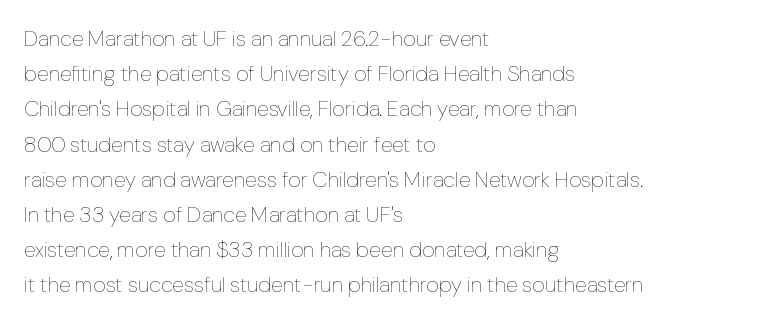
The image shows 22 px text type, upright; set left-aligned, normal line spacing (1.6x), normal letter spacing, not underlined.
